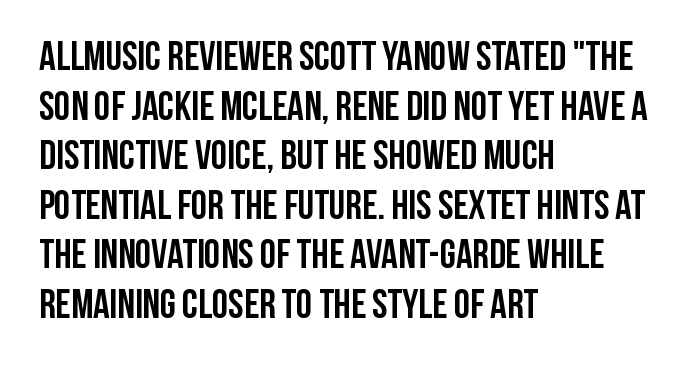
You could not count columns in this text — the font is proportionally spaced. The words here are not underlined. These lines stack with their left ends in a neat column. The horizontal fit of the characters is conventional and even. The letters are bold, with thick, heavy strokes. No italicization has been applied; the sample stays upright.
